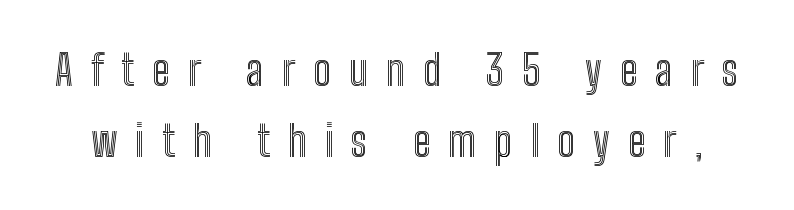
The image shows 42 px condensed type, upright; set normal line spacing (1.68x), unusually wide letter spacing (+0.43 em), not underlined; a medium x-height.
